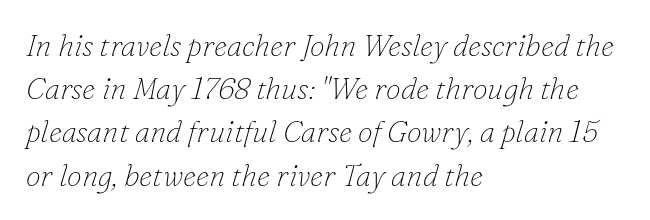
Q: Is the text bold? A: No.
Q: Is the text italic (slanted)? A: Yes, it leans right by about 16 degrees.
Q: Is the typeface a serif or a sans-serif typeface? A: Serif.
Q: Is the text underlined? A: No.
Q: How is the paragraph aligned? A: Left-aligned.
Q: Is the spacing between letters normal or unusually wide? A: Normal.
Q: Is the spacing between lines tight, normal or loose? A: Normal.
Q: Width (condensed, normal, or wide)? A: Normal.
Q: Stroke contrast? A: Low.
Q: x-height? A: Small.
Q: Monospaced? A: No.
